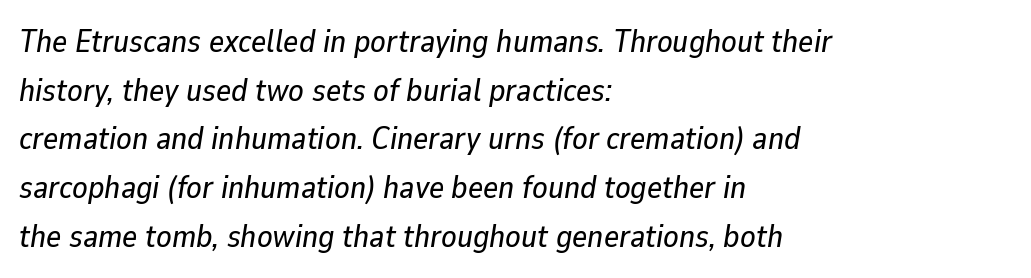
The image shows 32 px text type, italic (leaning right); set left-aligned, normal line spacing (1.52x), normal letter spacing, not underlined; low stroke contrast and a medium x-height.
